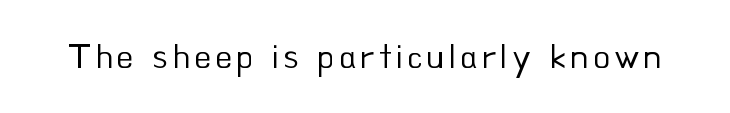
The image shows 35 px regular-weight sans-serif type, upright; set not underlined; low stroke contrast and a small x-height.
